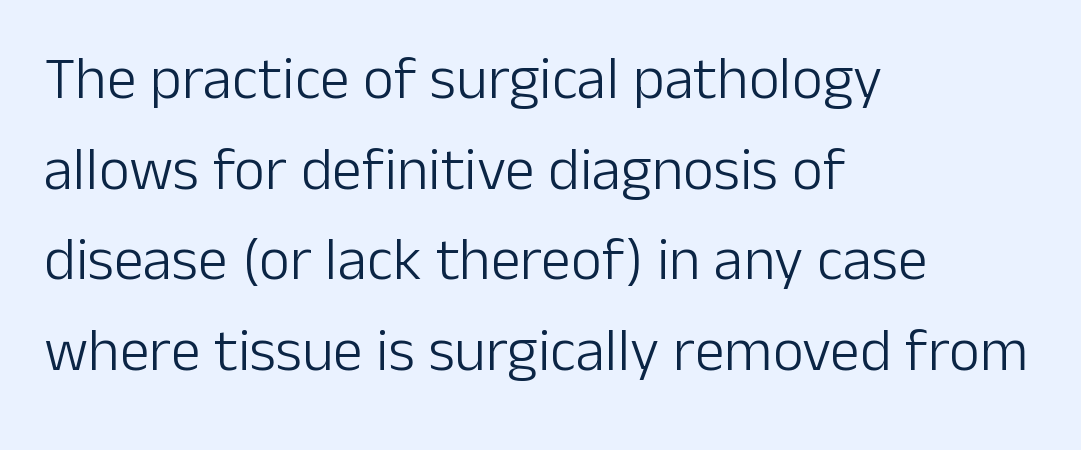
Every stem runs plumb, perpendicular to the baseline. Which margin do the lines hug? The left one — the right edge is uneven. A typesetter would call this leading conventional body-copy spacing. The type family on display is of the sans-serif kind.
